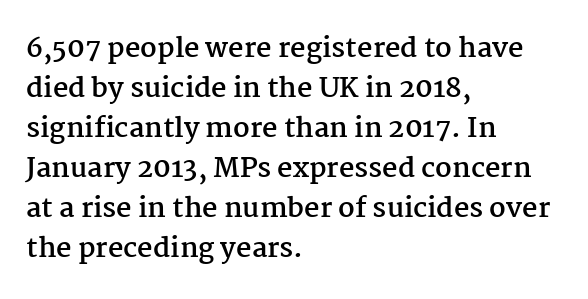
{"italic": "no", "bold": "yes", "underline": "no", "align": "left", "line_spacing": "normal", "line_spacing_ratio": 1.48, "letter_spacing": "normal", "letter_spacing_em": 0.0, "glyph_px": 27}
